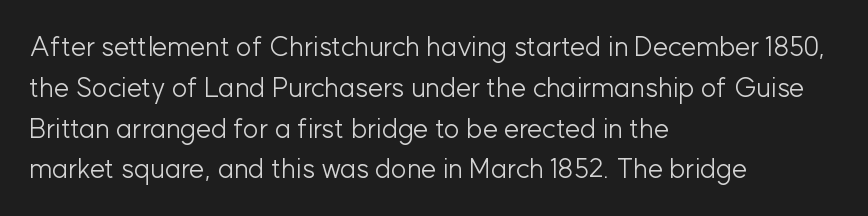
Q: Is the text bold? A: No.
Q: Is the text italic (slanted)? A: No, it is upright.
Q: Is the text underlined? A: No.
Q: How is the paragraph aligned? A: Left-aligned.
Q: Is the spacing between letters normal or unusually wide? A: Normal.
Q: Is the spacing between lines tight, normal or loose? A: Normal.
